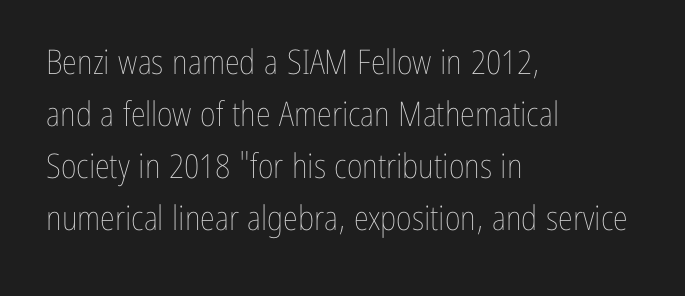
The image shows 34 px thin, condensed type, upright; set left-aligned, normal line spacing (1.53x), normal letter spacing, not underlined; low stroke contrast and a medium x-height.
